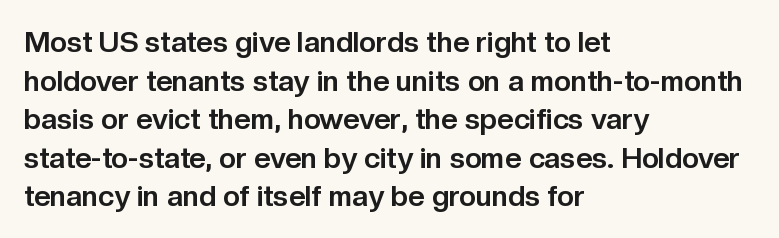
The image shows 29 px bold sans-serif type, upright; set left-aligned, normal line spacing (1.33x), normal letter spacing, not underlined; low stroke contrast and a medium x-height.
